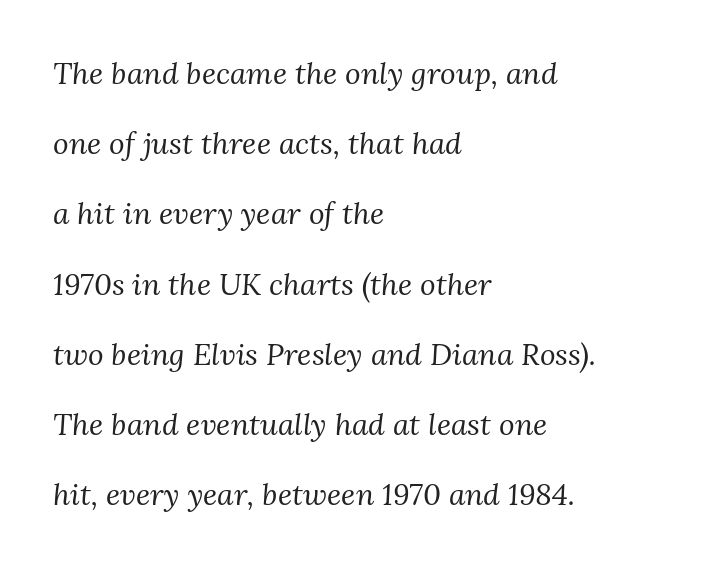
Is there much room between lines? Yes — plenty of vertical air separates them. Each word holds together tightly as a unit, with standard inter-letter gaps. A light-to-regular cut is what we see here. This sample has the flowing, uneven cadence of proportional lettering.
